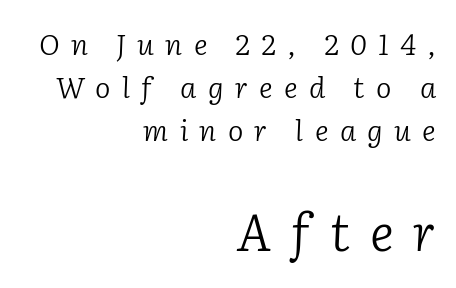
The image shows 51 px light serif type, italic (leaning right); set right-aligned, normal line spacing (1.49x), unusually wide letter spacing (+0.39 em), not underlined; the second (bottom) block is 1.76x larger; low stroke contrast and a medium x-height.
